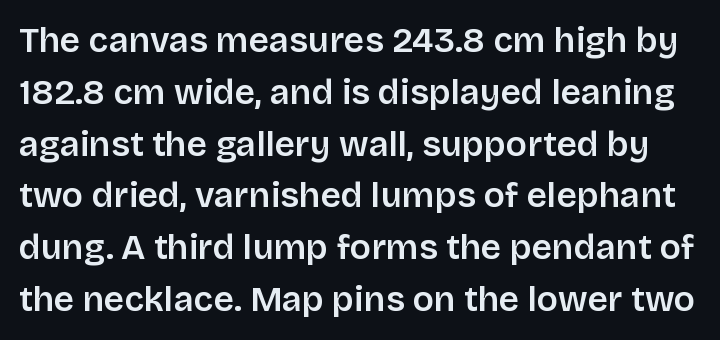
Q: Is the text bold? A: Semi-bold.
Q: Is the text italic (slanted)? A: No, it is upright.
Q: Is the typeface a serif or a sans-serif typeface? A: Sans-serif.
Q: Is the text underlined? A: No.
Q: Is the spacing between letters normal or unusually wide? A: Normal.
Q: Is the spacing between lines tight, normal or loose? A: Normal.
Q: Width (condensed, normal, or wide)? A: Normal.
Q: Stroke contrast? A: Low.
Q: x-height? A: Large.
Q: Monospaced? A: No.
